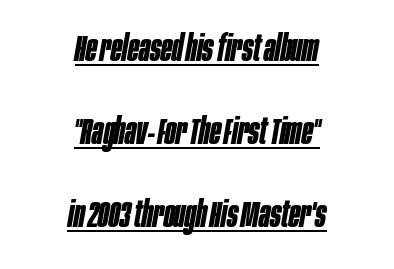
{"italic": "yes", "lean": "right", "slant_degrees": 10, "bold": "yes", "weight": "bold", "width": "condensed", "stroke_contrast": "low", "x_height": "large", "monospaced": "no", "underline": "yes", "align": "center", "line_spacing": "loose", "line_spacing_ratio": 2.31, "letter_spacing": "normal", "letter_spacing_em": 0.0, "glyph_px": 36}
